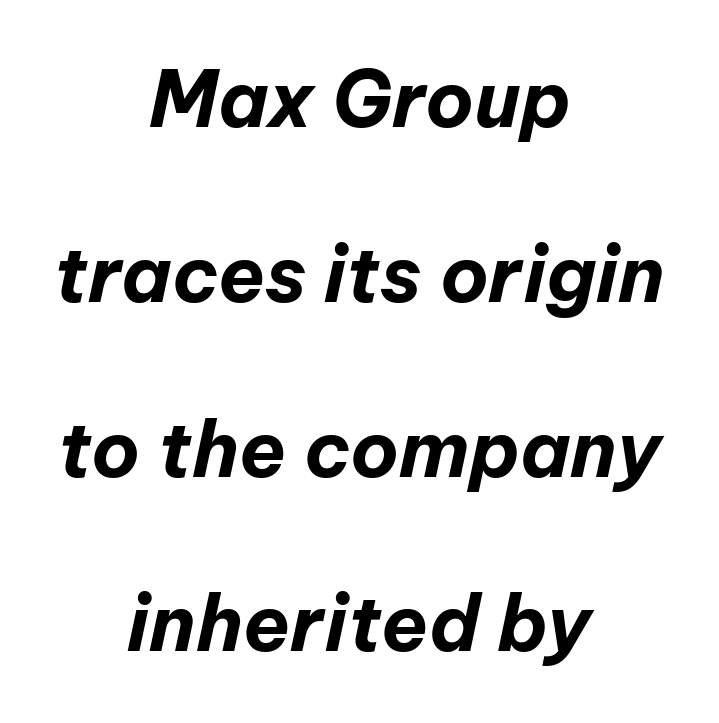
Q: Is the text bold? A: Yes.
Q: Is the text italic (slanted)? A: Yes, it leans right by about 12 degrees.
Q: Is the text underlined? A: No.
Q: How is the paragraph aligned? A: Centered.
Q: Is the spacing between letters normal or unusually wide? A: Normal.
Q: Is the spacing between lines tight, normal or loose? A: Loose.
Q: Width (condensed, normal, or wide)? A: Normal.
Q: Stroke contrast? A: Low.
Q: x-height? A: Medium.
Q: Monospaced? A: No.
